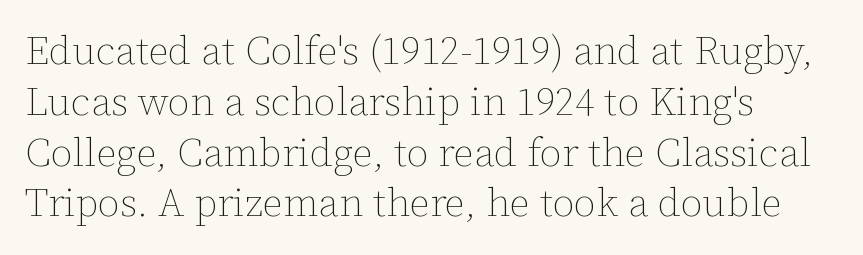
Upright lettering throughout. Short and long lines alike share a common starting point at left. Is this a fixed-width face? No — the glyphs have proportional, varying widths. The baseline area is clear.
